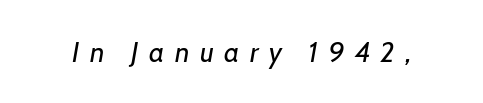
Q: Is the text bold? A: No.
Q: Is the text italic (slanted)? A: Yes, it leans right by about 7 degrees.
Q: Is the text underlined? A: No.
Q: Is the spacing between letters normal or unusually wide? A: Unusually wide.
Q: Width (condensed, normal, or wide)? A: Normal.
Q: Stroke contrast? A: Low.
Q: x-height? A: Medium.
Q: Monospaced? A: No.
